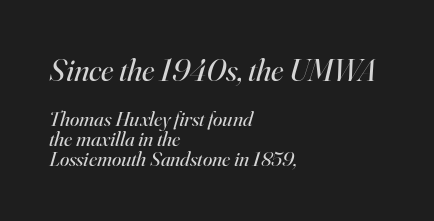
I'd call this a serif setting — the letters wear small feet. Rows of type sit shoulder to shoulder in the vertical direction. Inter-character spacing is left at the font's built-in metrics. Every character sits at an angle, as italics do.
